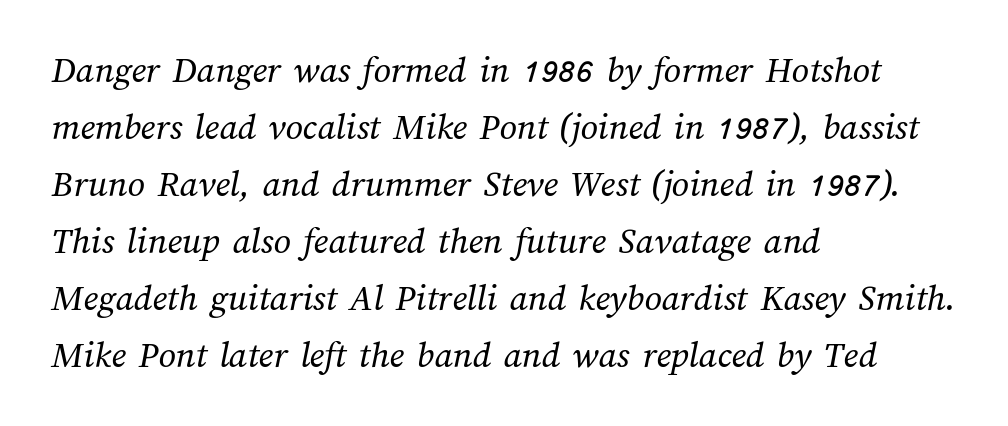
Q: Is the text bold? A: No.
Q: Is the text underlined? A: No.
Q: How is the paragraph aligned? A: Left-aligned.
Q: Is the spacing between letters normal or unusually wide? A: Normal.
Q: Is the spacing between lines tight, normal or loose? A: Normal.
Q: Width (condensed, normal, or wide)? A: Normal.
Q: Stroke contrast? A: Medium.
Q: x-height? A: Medium.
Q: Monospaced? A: No.
